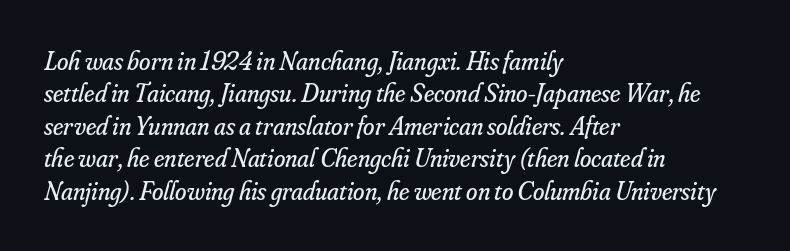
Notice how the stems are inclined rather than vertical — that's the hallmark of italics. What stands out about the letter spacing? Nothing — it is the standard amount. Words float on clear page, feet unadorned. A student would call this left alignment; a typographer would say flush left, rag right.
